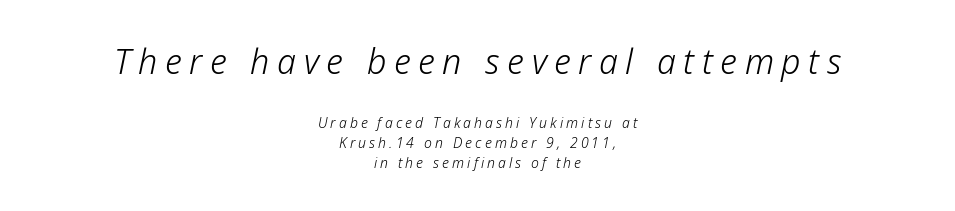
The image shows 34 px light type, italic (leaning right); set centered, normal line spacing (1.44x), unusually wide letter spacing (+0.22 em), not underlined; the first (top) block is 2.43x larger; low stroke contrast and a medium x-height.
